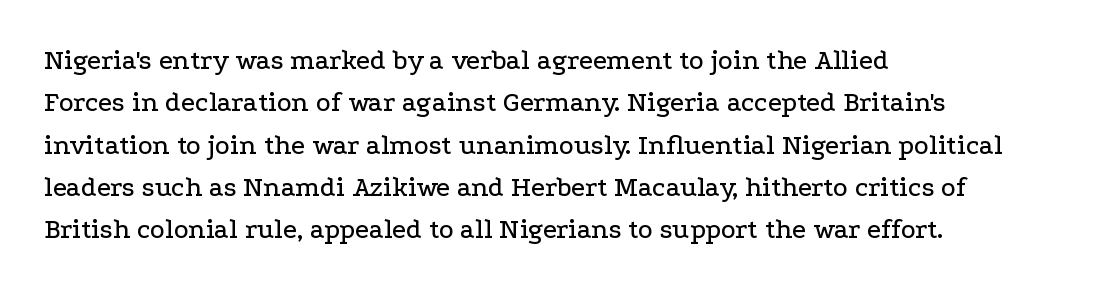
{"serif": "yes", "italic": "no", "width": "wide", "stroke_contrast": "low", "x_height": "medium", "monospaced": "no", "underline": "no", "align": "left", "line_spacing": "normal", "line_spacing_ratio": 1.51, "letter_spacing": "normal", "letter_spacing_em": 0.0, "glyph_px": 28}
